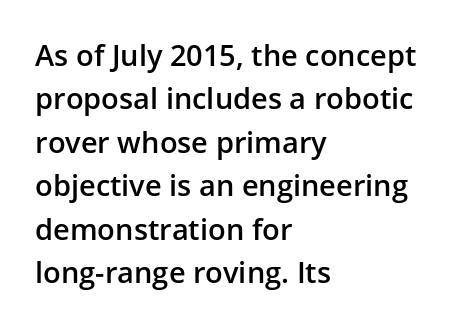
The image shows 29 px semibold sans-serif type, upright; set left-aligned, normal line spacing (1.5x), normal letter spacing, not underlined; low stroke contrast and a medium x-height.
